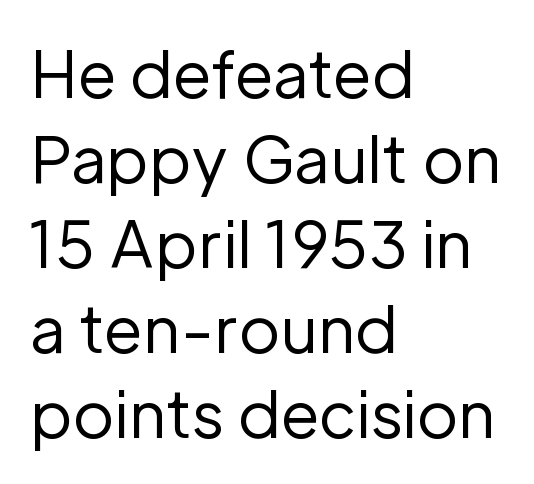
The image shows 63 px regular-weight sans-serif type, upright; set left-aligned, normal line spacing (1.35x), normal letter spacing, not underlined; low stroke contrast and a medium x-height.
